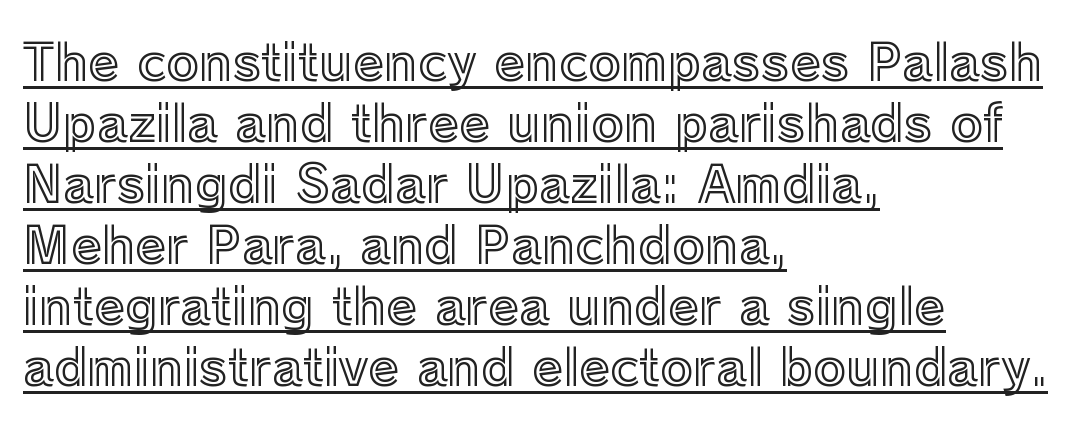
{"italic": "no", "width": "normal", "x_height": "medium", "monospaced": "no", "underline": "yes", "align": "left", "line_spacing_ratio": 1.22, "letter_spacing": "normal", "letter_spacing_em": 0.0, "glyph_px": 50}
